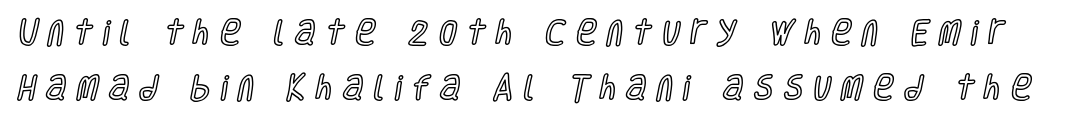
Q: Is the text italic (slanted)? A: Yes.
Q: Is the text underlined? A: No.
Q: Is the spacing between letters normal or unusually wide? A: Unusually wide.
Q: Is the spacing between lines tight, normal or loose? A: Loose.
Q: Width (condensed, normal, or wide)? A: Condensed.
Q: x-height? A: Large.
Q: Monospaced? A: No.
